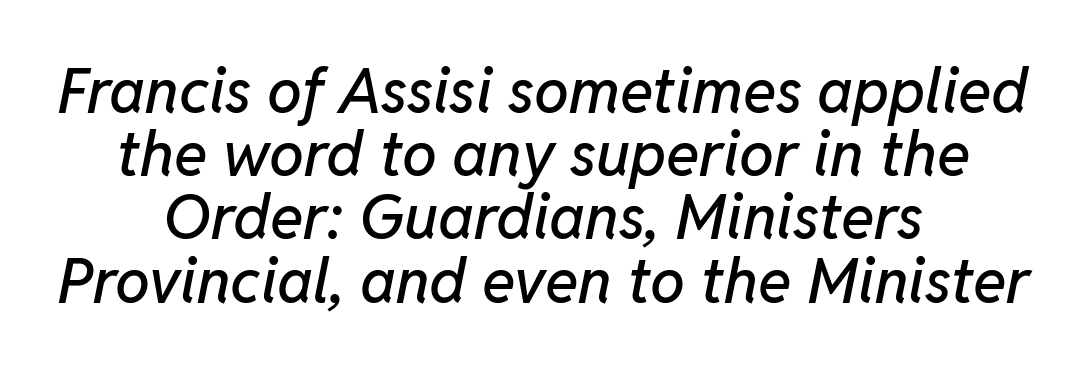
Q: Is the text italic (slanted)? A: Yes, it leans right by about 11 degrees.
Q: Is the text underlined? A: No.
Q: How is the paragraph aligned? A: Centered.
Q: Is the spacing between letters normal or unusually wide? A: Normal.
Q: Is the spacing between lines tight, normal or loose? A: Tight.
Q: Width (condensed, normal, or wide)? A: Normal.
Q: Stroke contrast? A: Low.
Q: x-height? A: Medium.
Q: Monospaced? A: No.
